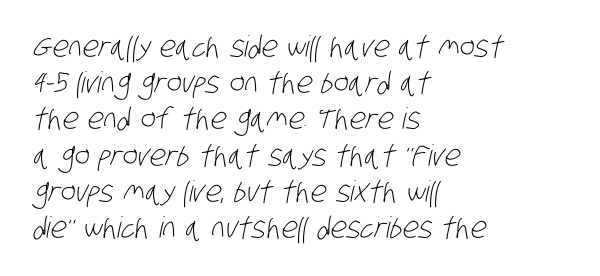
Q: Is the text bold? A: No.
Q: Is the typeface a serif or a sans-serif typeface? A: Sans-serif.
Q: Is the text underlined? A: No.
Q: How is the paragraph aligned? A: Left-aligned.
Q: Is the spacing between letters normal or unusually wide? A: Normal.
Q: Is the spacing between lines tight, normal or loose? A: Normal.
Q: Width (condensed, normal, or wide)? A: Condensed.
Q: Stroke contrast? A: Low.
Q: x-height? A: Large.
Q: Monospaced? A: No.
